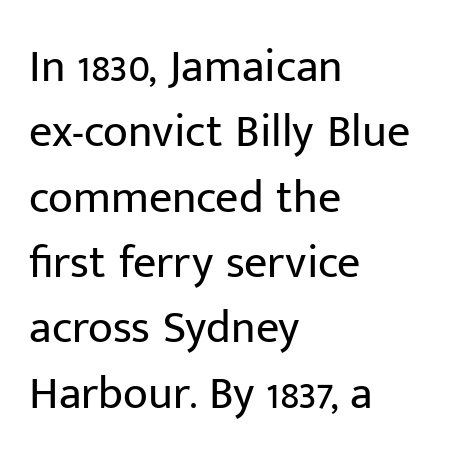
The rendering keeps characters at their native spacing. These lines sit exactly where default settings would place them. Note the varied advance widths — an 'i' is clearly narrower than an 'm'. A student would call this left alignment; a typographer would say flush left, rag right.
